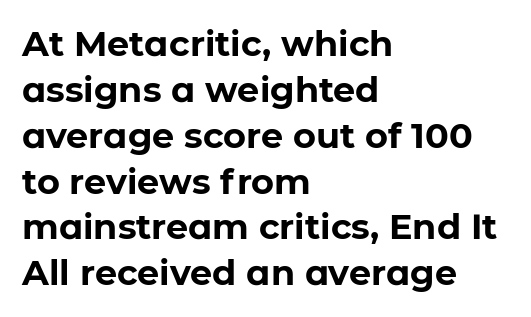
The image shows 35 px bold sans-serif type, upright; set left-aligned, normal line spacing (1.31x), normal letter spacing, not underlined; low stroke contrast and a medium x-height.
